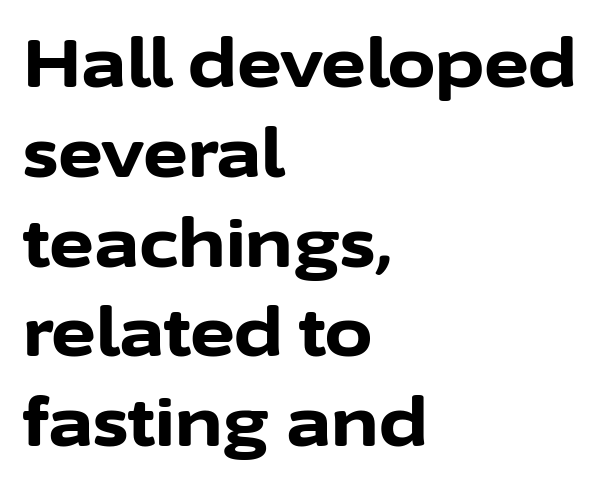
The letters stand upright; this is a roman face. The letters are bold, with thick, heavy strokes. Leading: standard. Honestly, there is no underline to notice here at all. The lines in this sample share a left origin and differ only in where they stop. Is the letter spacing exaggerated? No — it looks like the ordinary default.
